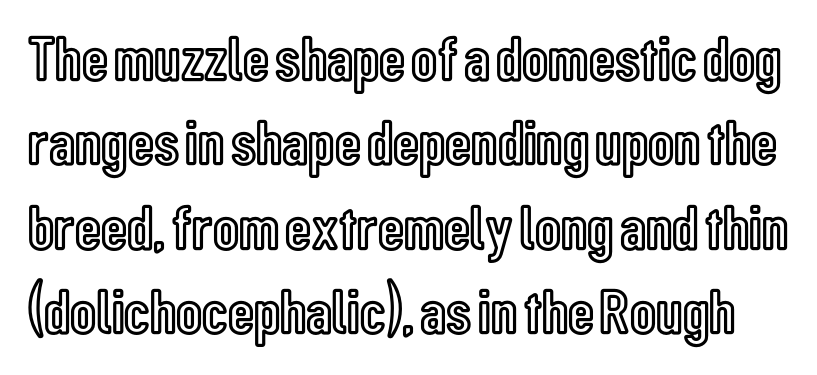
The image shows 64 px condensed type, upright; set normal line spacing (1.32x), normal letter spacing, not underlined; a medium x-height.
